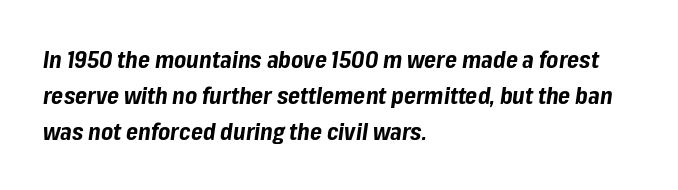
{"italic": "yes", "lean": "right", "slant_degrees": 8, "bold": "yes", "underline": "no", "align": "left", "line_spacing": "normal", "line_spacing_ratio": 1.56, "letter_spacing": "normal", "letter_spacing_em": 0.0, "glyph_px": 23}
